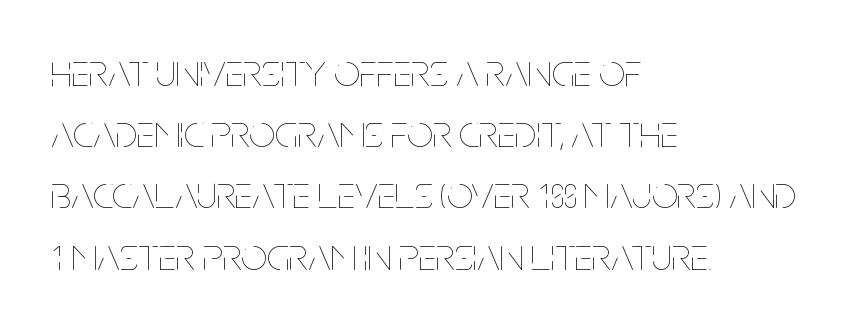
{"italic": "no", "bold": "no", "weight": "thin", "width": "condensed", "stroke_contrast": "low", "x_height": "large", "monospaced": "no", "underline": "no", "align": "left", "line_spacing": "normal", "line_spacing_ratio": 1.33, "letter_spacing": "normal", "letter_spacing_em": 0.0, "glyph_px": 46}
